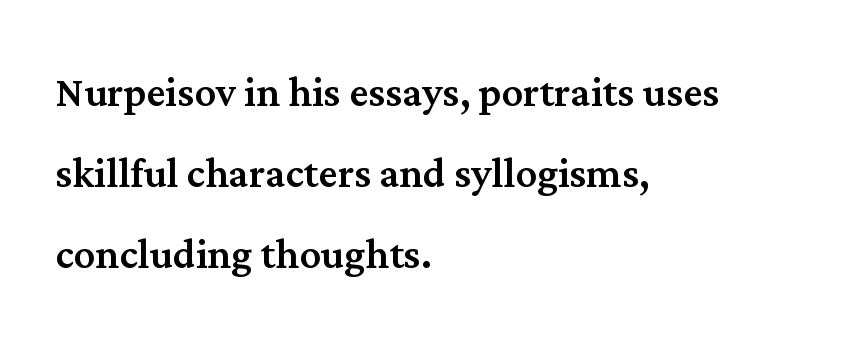
Q: Is the text italic (slanted)? A: No, it is upright.
Q: Is the typeface a serif or a sans-serif typeface? A: Serif.
Q: Is the text underlined? A: No.
Q: How is the paragraph aligned? A: Left-aligned.
Q: Is the spacing between letters normal or unusually wide? A: Normal.
Q: Is the spacing between lines tight, normal or loose? A: Normal.
Q: Width (condensed, normal, or wide)? A: Normal.
Q: Stroke contrast? A: Medium.
Q: x-height? A: Medium.
Q: Monospaced? A: No.
